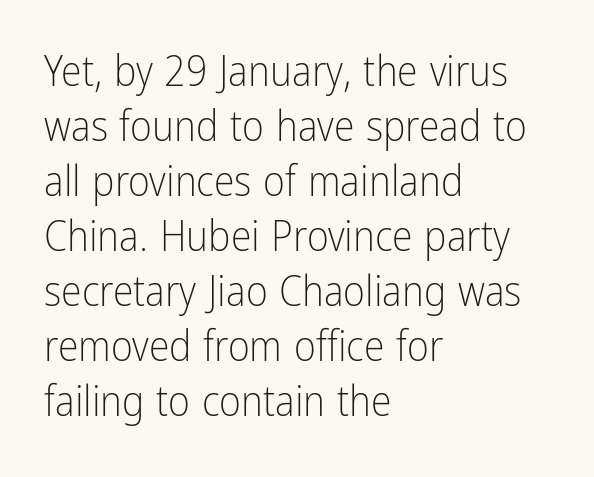
{"serif": "no", "italic": "no", "bold": "no", "weight": "light", "width": "condensed", "stroke_contrast": "low", "x_height": "medium", "monospaced": "no", "underline": "no", "align": "left", "line_spacing": "normal", "line_spacing_ratio": 1.31, "letter_spacing": "normal", "letter_spacing_em": 0.0, "glyph_px": 42}
